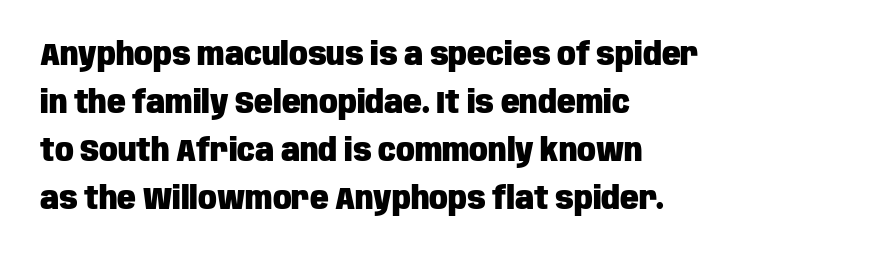
{"serif": "no", "italic": "no", "bold": "yes", "weight": "heavy", "width": "condensed", "stroke_contrast": "low", "x_height": "large", "monospaced": "no", "underline": "no", "align": "left", "line_spacing": "normal", "line_spacing_ratio": 1.55, "letter_spacing": "normal", "letter_spacing_em": 0.0, "glyph_px": 31}
